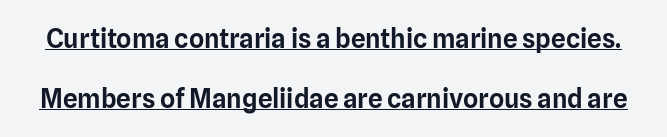
Q: Is the text italic (slanted)? A: No, it is upright.
Q: Is the text underlined? A: Yes.
Q: Is the spacing between letters normal or unusually wide? A: Normal.
Q: Is the spacing between lines tight, normal or loose? A: Loose.
